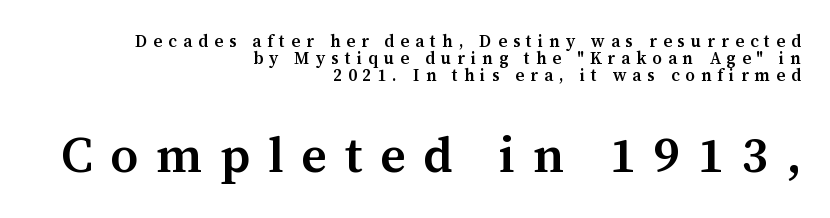
Typographically, this falls in the serif category. A semibold gives these letters moderate extra thickness, short of bold. The passage shown is typed in a proportional face where columns would drift. Only glyphs here, with clear space below each row. Words appear elongated and porous because spacing is wide.
